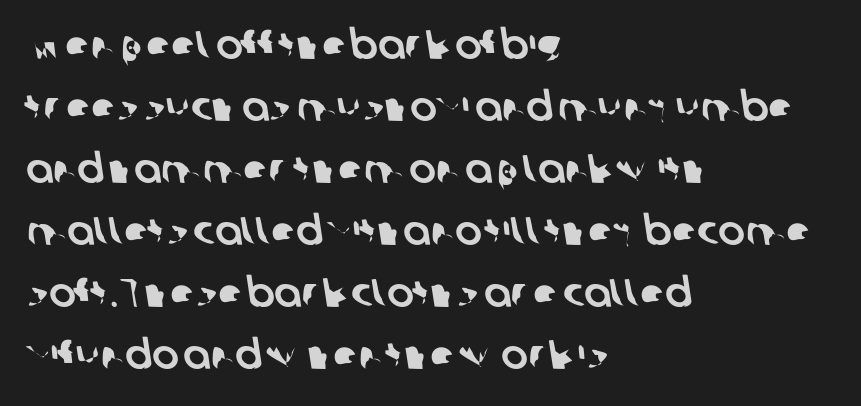
The image shows 40 px sans-serif type; set left-aligned, normal line spacing (1.55x), normal letter spacing, not underlined; low stroke contrast and a medium x-height.
